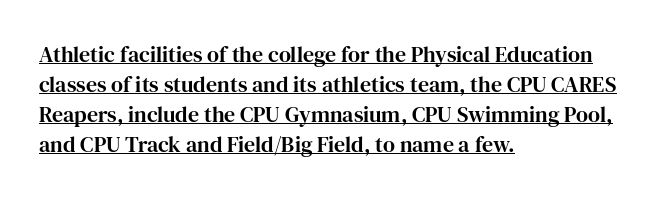
Q: Is the text italic (slanted)? A: No, it is upright.
Q: Is the text underlined? A: Yes.
Q: How is the paragraph aligned? A: Left-aligned.
Q: Is the spacing between letters normal or unusually wide? A: Normal.
Q: Is the spacing between lines tight, normal or loose? A: Normal.
